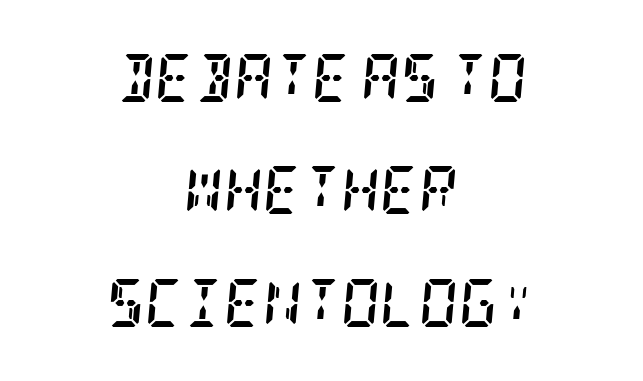
{"serif": "yes", "italic": "yes", "lean": "right", "slant_degrees": 5, "bold": "yes", "weight": "semibold", "width": "condensed", "stroke_contrast": "low", "x_height": "large", "underline": "no", "align": "center", "line_spacing": "loose", "line_spacing_ratio": 2.34, "letter_spacing": "normal", "letter_spacing_em": 0.0, "glyph_px": 48}
